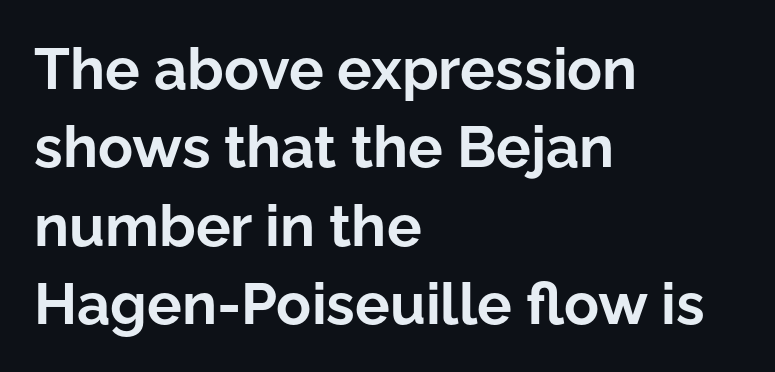
Q: Is the text bold? A: Yes.
Q: Is the text italic (slanted)? A: No, it is upright.
Q: Is the typeface a serif or a sans-serif typeface? A: Sans-serif.
Q: Is the text underlined? A: No.
Q: How is the paragraph aligned? A: Left-aligned.
Q: Is the spacing between letters normal or unusually wide? A: Normal.
Q: Is the spacing between lines tight, normal or loose? A: Normal.
Q: Width (condensed, normal, or wide)? A: Normal.
Q: Stroke contrast? A: Low.
Q: x-height? A: Medium.
Q: Monospaced? A: No.
